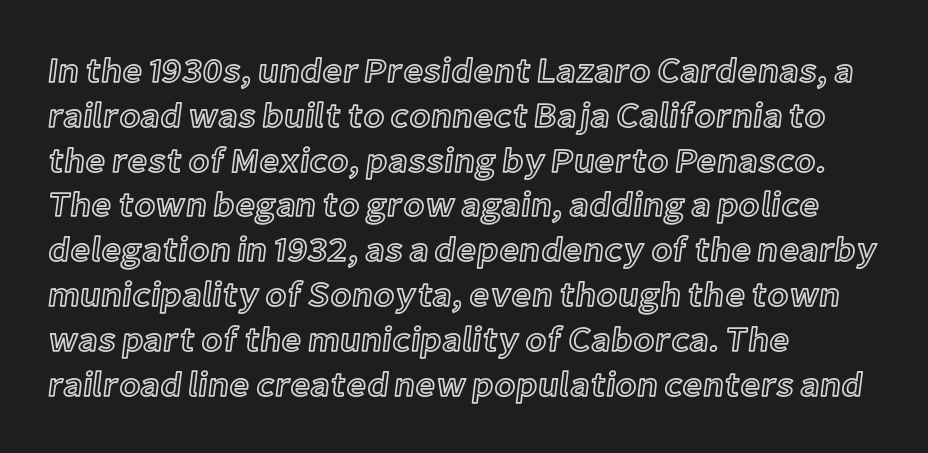
Q: Is the text italic (slanted)? A: Yes.
Q: Is the text underlined? A: No.
Q: How is the paragraph aligned? A: Left-aligned.
Q: Is the spacing between letters normal or unusually wide? A: Normal.
Q: Is the spacing between lines tight, normal or loose? A: Normal.
Q: Width (condensed, normal, or wide)? A: Normal.
Q: x-height? A: Medium.
Q: Monospaced? A: No.
